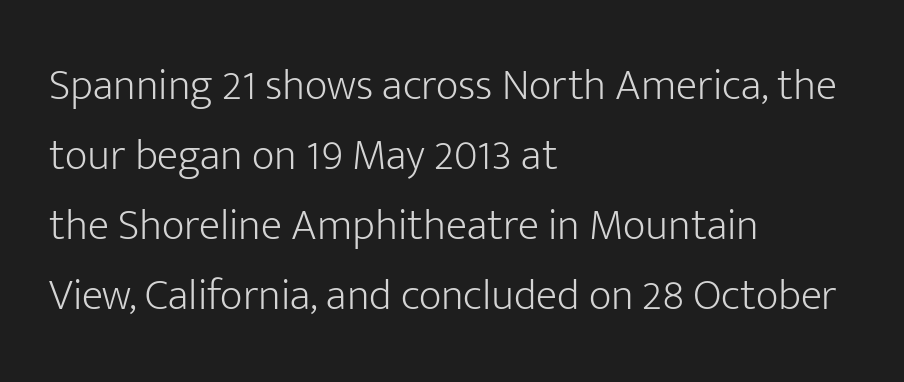
Q: Is the text bold? A: No.
Q: Is the text italic (slanted)? A: No, it is upright.
Q: Is the typeface a serif or a sans-serif typeface? A: Sans-serif.
Q: Is the text underlined? A: No.
Q: How is the paragraph aligned? A: Left-aligned.
Q: Is the spacing between letters normal or unusually wide? A: Normal.
Q: Is the spacing between lines tight, normal or loose? A: Normal.
Q: Width (condensed, normal, or wide)? A: Normal.
Q: Stroke contrast? A: Low.
Q: x-height? A: Medium.
Q: Monospaced? A: No.
